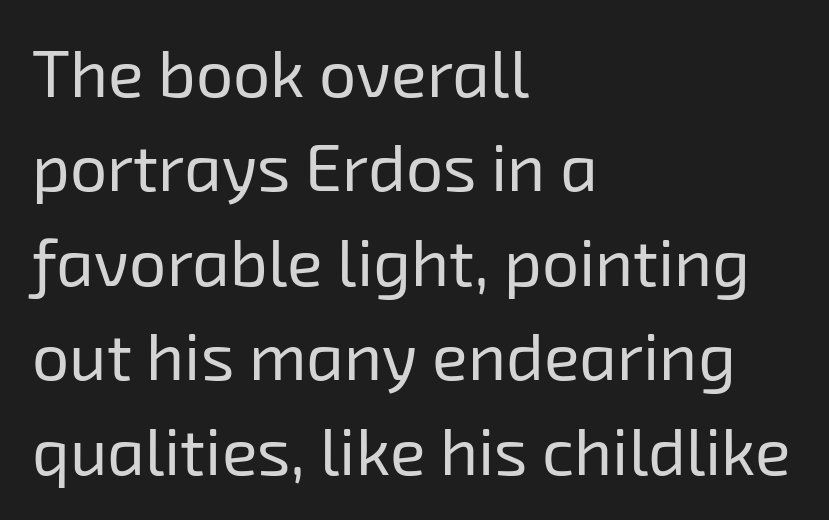
Q: Is the text bold? A: No.
Q: Is the typeface a serif or a sans-serif typeface? A: Sans-serif.
Q: Is the text underlined? A: No.
Q: How is the paragraph aligned? A: Left-aligned.
Q: Is the spacing between letters normal or unusually wide? A: Normal.
Q: Is the spacing between lines tight, normal or loose? A: Normal.
Q: Width (condensed, normal, or wide)? A: Normal.
Q: Stroke contrast? A: Low.
Q: x-height? A: Medium.
Q: Monospaced? A: No.
